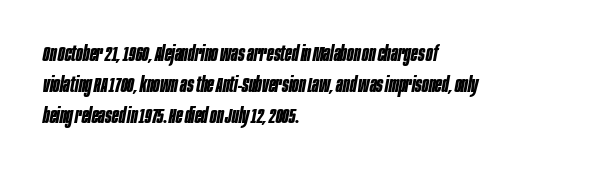
The image shows 22 px bold type, italic (leaning right); set left-aligned, normal line spacing (1.4x), normal letter spacing, not underlined.
